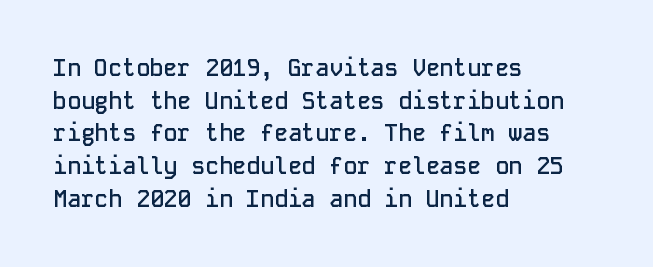
{"italic": "no", "bold": "semi", "underline": "no", "align": "left", "line_spacing": "normal", "line_spacing_ratio": 1.42, "letter_spacing": "normal", "letter_spacing_em": 0.0, "glyph_px": 23}
